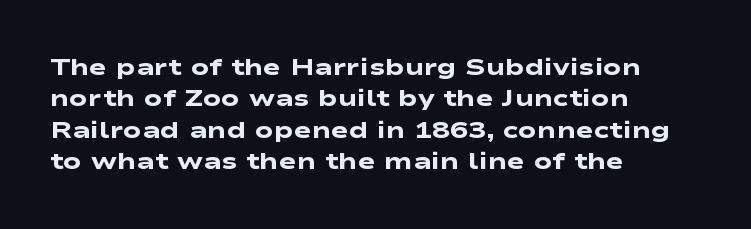
Caption: bold face, heavy strokes. The leading is moderate, giving the passage an even texture. Nobody drew a line under any word here. Visually the block forms a straight wall on the left and a jagged coastline on the right. There is no visible air inserted between adjacent glyphs.
